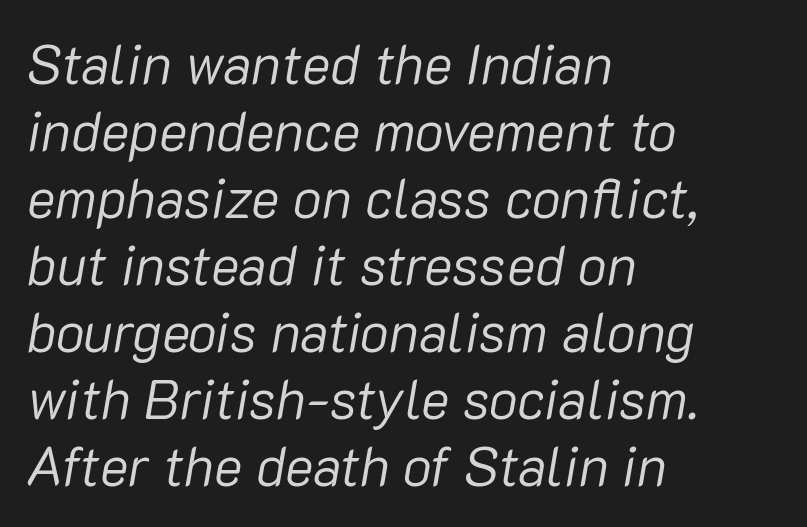
{"italic": "yes", "lean": "right", "slant_degrees": 10, "bold": "no", "weight": "regular", "width": "normal", "stroke_contrast": "low", "x_height": "medium", "monospaced": "no", "underline": "no", "align": "left", "line_spacing_ratio": 1.24, "letter_spacing": "normal", "letter_spacing_em": 0.0, "glyph_px": 54}
